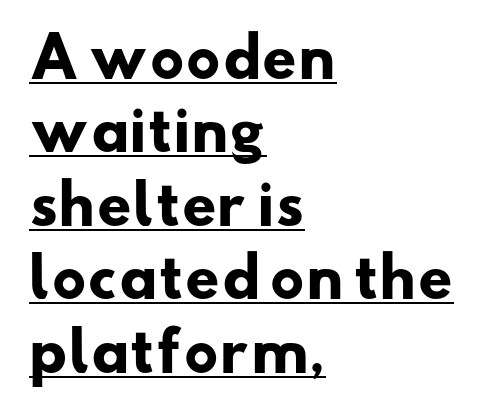
Font category for this specimen: sans-serif. Notice how thick the strokes are: this is what a full bold looks like. The letters advance in unequal steps, a hallmark of proportional type. Every word sits above its own underline.
